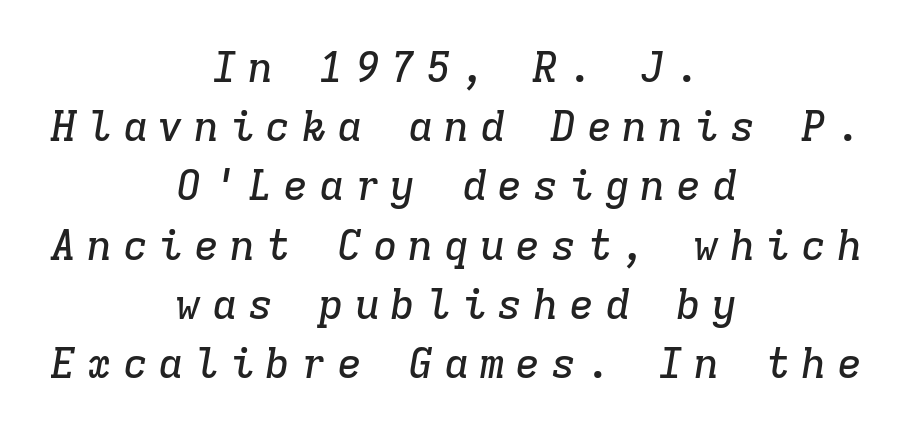
Q: Is the text italic (slanted)? A: Yes, it leans right by about 9 degrees.
Q: Is the typeface a serif or a sans-serif typeface? A: Serif.
Q: Is the text underlined? A: No.
Q: How is the paragraph aligned? A: Centered.
Q: Is the spacing between letters normal or unusually wide? A: Unusually wide.
Q: Is the spacing between lines tight, normal or loose? A: Normal.
Q: Width (condensed, normal, or wide)? A: Normal.
Q: Stroke contrast? A: Low.
Q: x-height? A: Medium.
Q: Monospaced? A: Yes.
